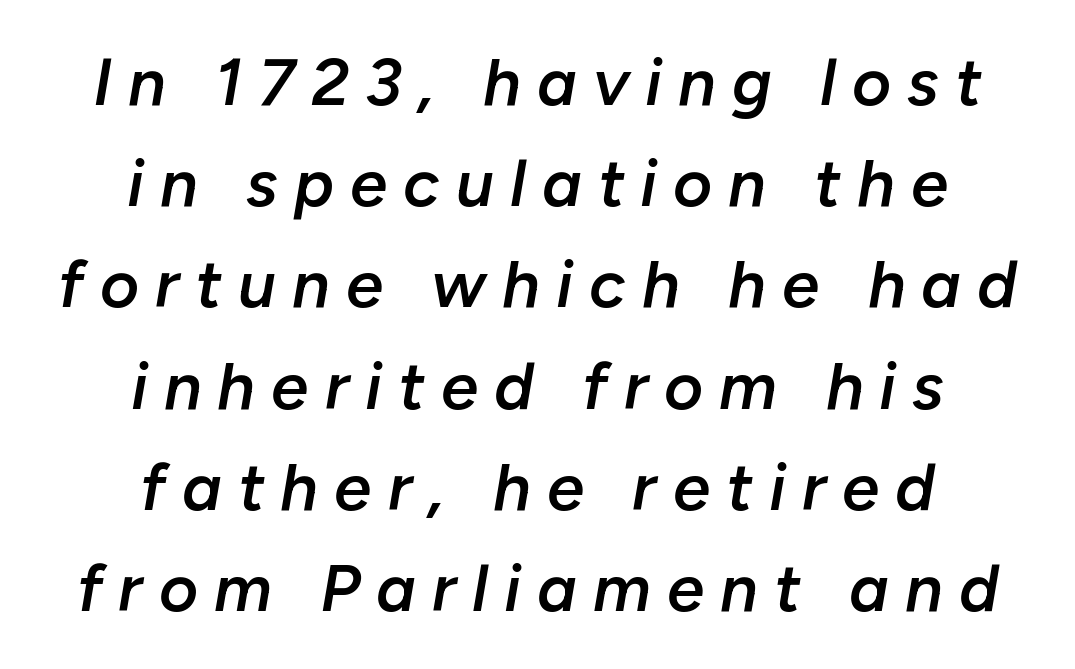
The type is letterspaced generously, with wide tracking. This sample has the flowing, uneven cadence of proportional lettering. Layout note: lines centered. How heavy is the stroke? Medium-heavy — a semibold, shy of bold. The text carries the slant typical of an italic or oblique font. Horizontal bands of white between lines are of average thickness.
